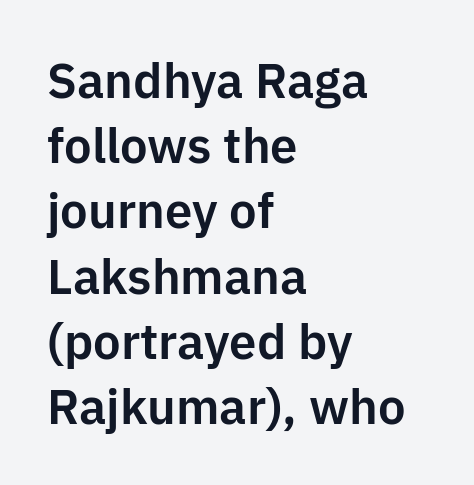
The image shows 49 px sans-serif type, upright; set left-aligned, normal line spacing (1.33x), normal letter spacing, not underlined; low stroke contrast and a medium x-height.
